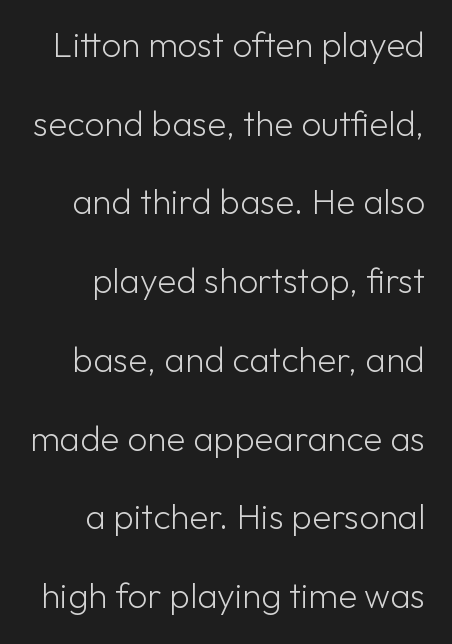
The image shows 35 px light sans-serif type, upright; set loose line spacing (2.25x), normal letter spacing, not underlined; low stroke contrast and a medium x-height.
